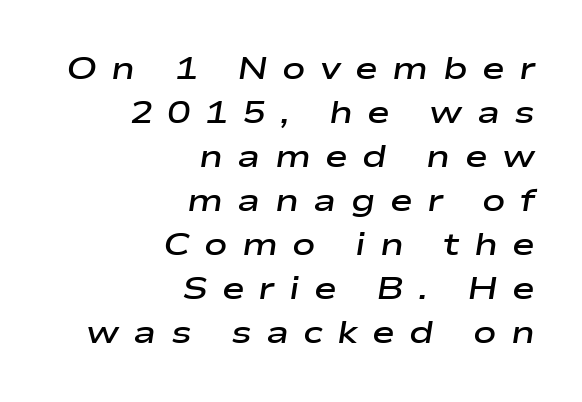
{"italic": "yes", "lean": "right", "slant_degrees": 9, "bold": "semi", "weight": "semibold", "width": "wide", "stroke_contrast": "low", "x_height": "medium", "monospaced": "no", "underline": "no", "align": "right", "line_spacing": "normal", "line_spacing_ratio": 1.42, "letter_spacing": "wide", "letter_spacing_em": 0.46, "glyph_px": 31}
